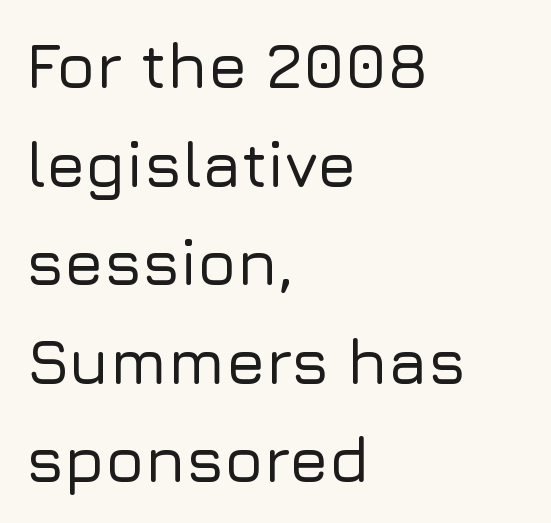
Underline: absent. Posture: straight, roman, zero tilt. Rows of type keep a routine distance in the vertical direction. Look at the tracking — it's just the regular setting, nothing added. A student would call this left alignment; a typographer would say flush left, rag right.
